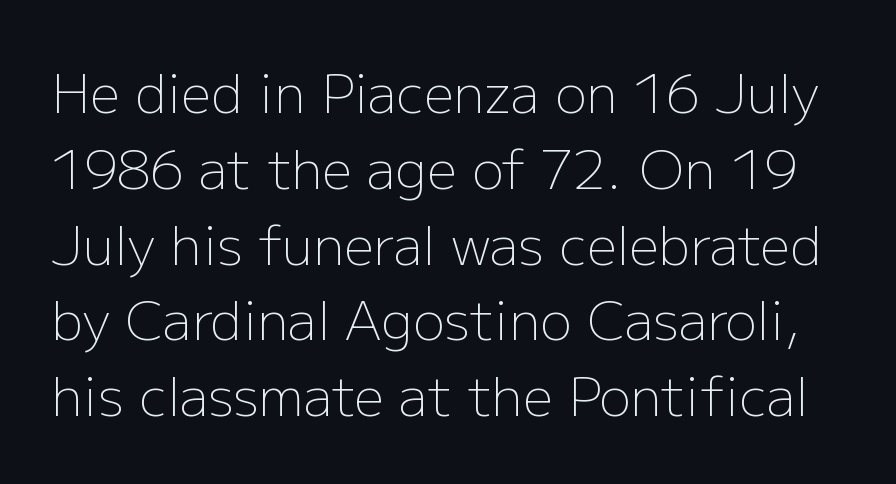
{"serif": "no", "italic": "no", "bold": "no", "weight": "light", "width": "normal", "stroke_contrast": "low", "x_height": "medium", "monospaced": "no", "underline": "no", "line_spacing": "normal", "line_spacing_ratio": 1.43, "letter_spacing": "normal", "letter_spacing_em": 0.0, "glyph_px": 53}
